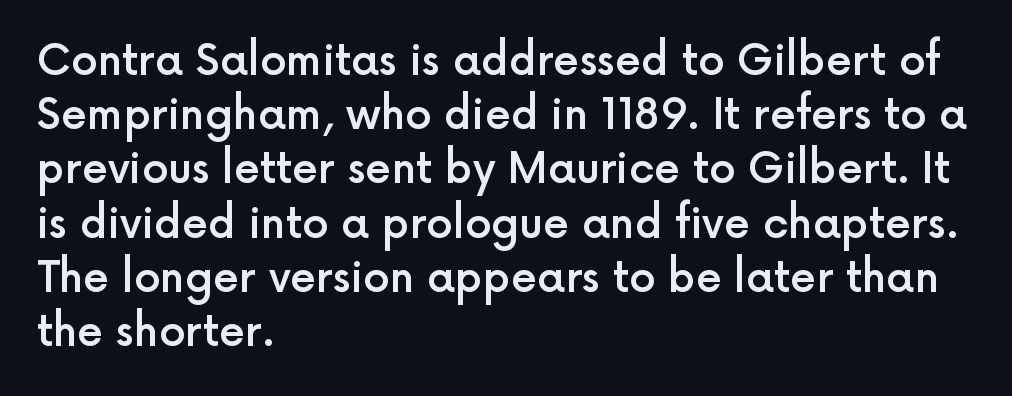
The image shows 42 px semibold sans-serif type, upright; set left-aligned, normal line spacing (1.29x), normal letter spacing, not underlined; a medium x-height.
